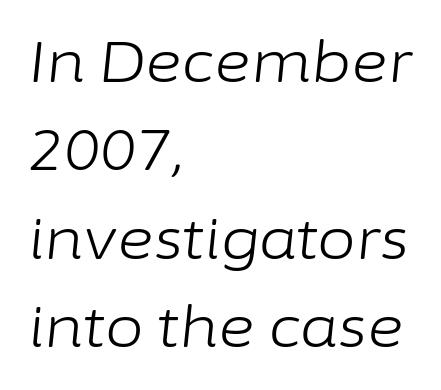
A quiet, ordinary-to-light weight characterises the typeface. Line spacing here is normal. Here the designer chose a conventional face with non-uniform glyph widths. The area under the type is left untouched.
